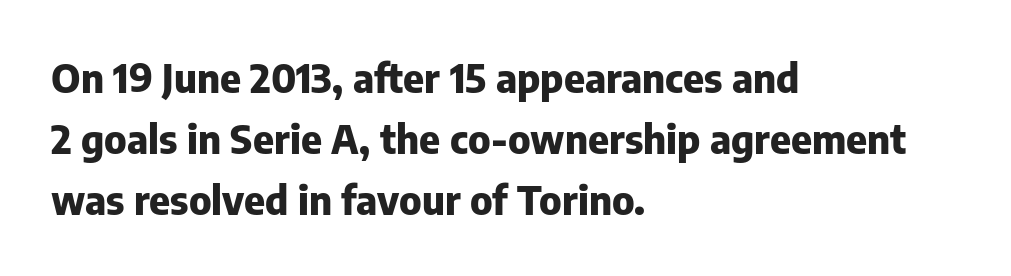
The image shows 40 px heavy sans-serif type, upright; set left-aligned, normal line spacing (1.53x), normal letter spacing, not underlined; low stroke contrast and a medium x-height.
